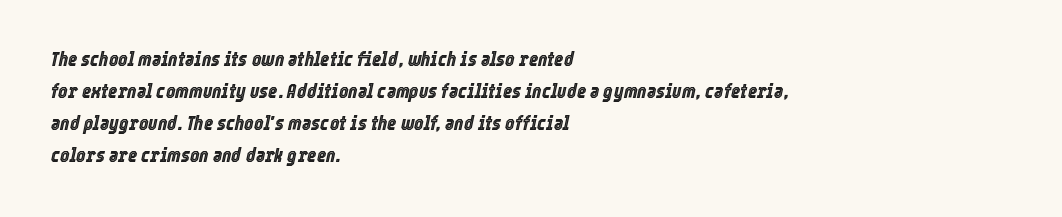
The image shows 20 px text type, italic (leaning right); set left-aligned, normal line spacing (1.6x), normal letter spacing, not underlined.
